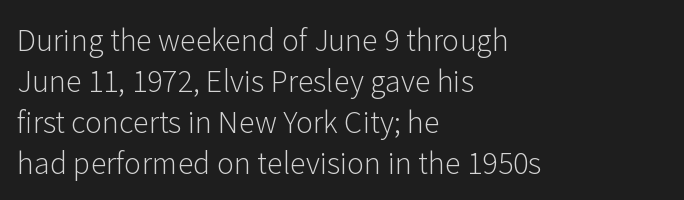
Stroke terminals: plain, sans-serif. The typesetter chose a ragged-right arrangement here. Compared with typical body copy, the letter spacing here is the same. On a weight scale, this lands at 450 or below.
